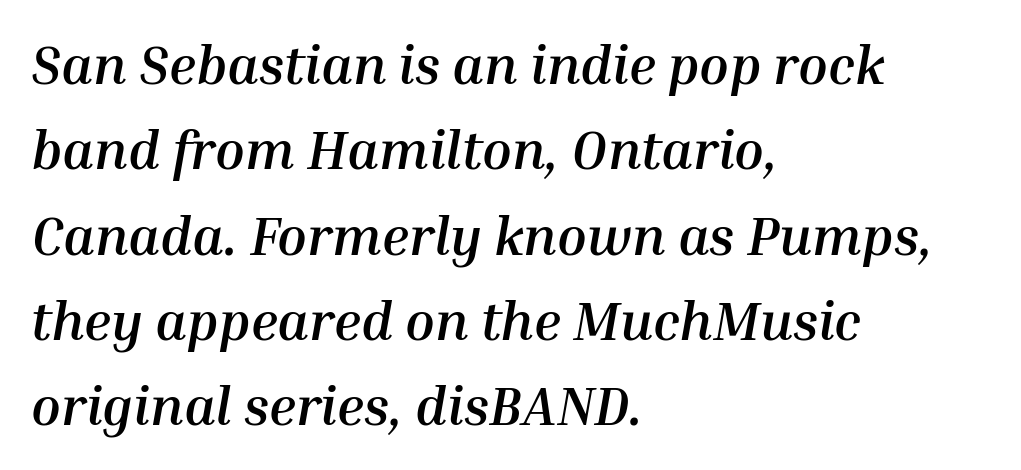
{"italic": "yes", "lean": "right", "slant_degrees": 10, "bold": "yes", "weight": "semibold", "width": "normal", "stroke_contrast": "medium", "x_height": "medium", "monospaced": "no", "underline": "no", "align": "left", "line_spacing": "normal", "line_spacing_ratio": 1.58, "letter_spacing": "normal", "letter_spacing_em": 0.0, "glyph_px": 54}
